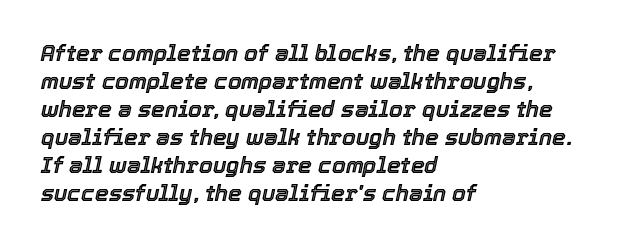
Q: Is the text italic (slanted)? A: Yes, it leans right by about 12 degrees.
Q: Is the text underlined? A: No.
Q: How is the paragraph aligned? A: Left-aligned.
Q: Is the spacing between letters normal or unusually wide? A: Normal.
Q: Is the spacing between lines tight, normal or loose? A: Normal.
